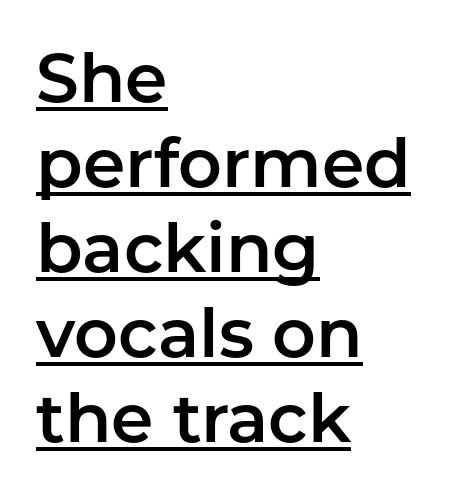
Q: Is the text italic (slanted)? A: No, it is upright.
Q: Is the typeface a serif or a sans-serif typeface? A: Sans-serif.
Q: Is the text underlined? A: Yes.
Q: How is the paragraph aligned? A: Left-aligned.
Q: Is the spacing between letters normal or unusually wide? A: Normal.
Q: Is the spacing between lines tight, normal or loose? A: Normal.
Q: Width (condensed, normal, or wide)? A: Normal.
Q: Stroke contrast? A: Low.
Q: x-height? A: Medium.
Q: Monospaced? A: No.
